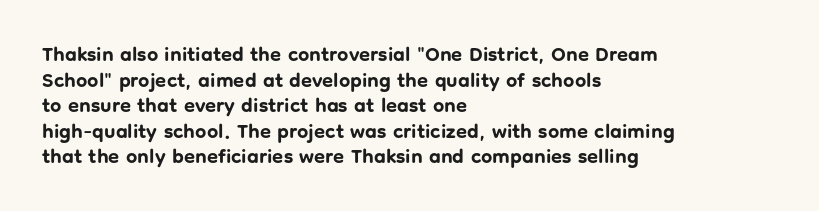
The letters stand straight up with perfectly vertical stems. The space directly below the letters is spotless. Letter spacing: default. Bold? Absolutely — the strokes are thick and heavy. The leading is moderate, giving the passage an even texture. The lines in this sample share a left origin and differ only in where they stop.
